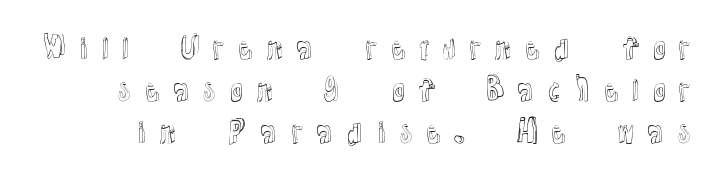
{"italic": "no", "width": "normal", "x_height": "medium", "monospaced": "no", "underline": "no", "line_spacing": "normal", "line_spacing_ratio": 1.44, "letter_spacing": "wide", "letter_spacing_em": 0.32, "glyph_px": 29}
